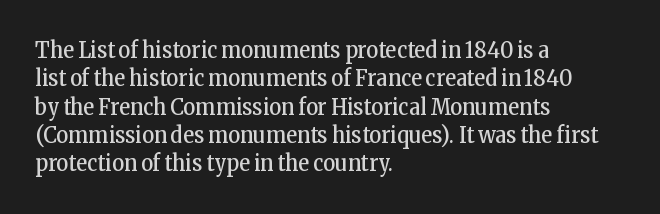
The image shows 23 px text type, upright; set left-aligned, line spacing 1.23x, normal letter spacing, not underlined.
